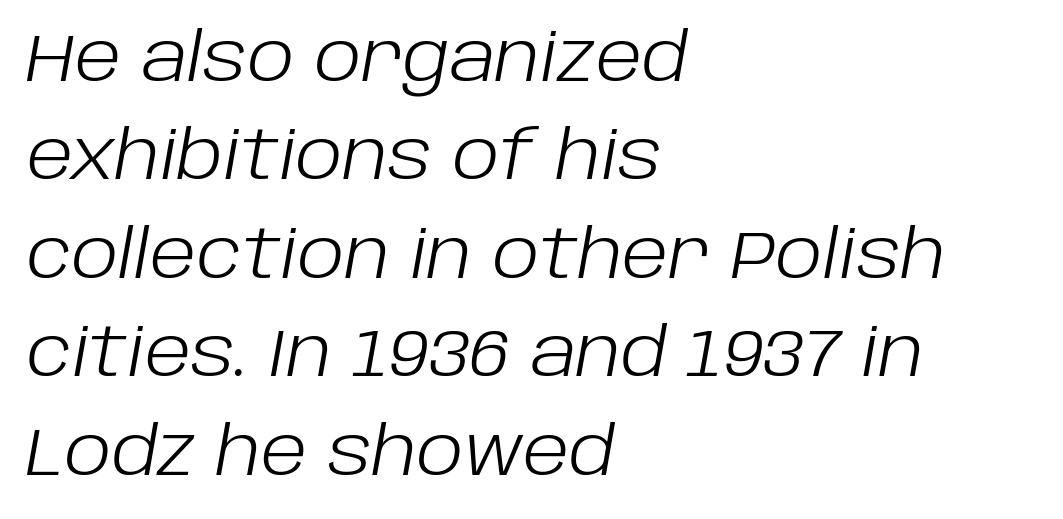
How are the letters spaced? Ordinarily, with no added tracking. The letters look calm and open, with moderate or lighter stems. Note the varied advance widths — an 'i' is clearly narrower than an 'm'. The string is rendered with underlining switched off. Left-aligned paragraph, ragged on the right. Regular leading.
